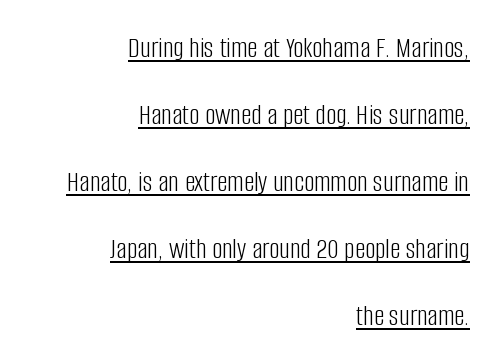
These lines stand farther apart than default settings would place them. Is this a fixed-width face? No — the glyphs have proportional, varying widths. How are the letters spaced? Ordinarily, with no added tracking. Caption: multi-line text, flush right, ragged left. Does the lettering tilt? It doesn't — this is upright. The font is comparable to plain body text, perhaps lighter.
